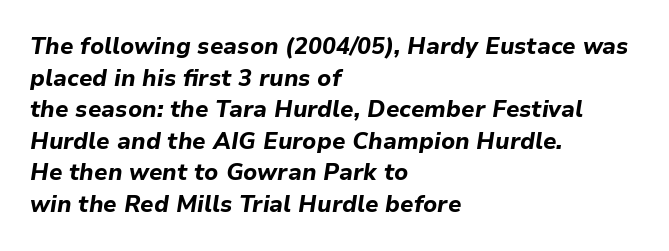
{"italic": "yes", "lean": "right", "slant_degrees": 9, "bold": "yes", "underline": "no", "align": "left", "line_spacing": "normal", "line_spacing_ratio": 1.37, "letter_spacing": "normal", "letter_spacing_em": 0.0, "glyph_px": 23}
